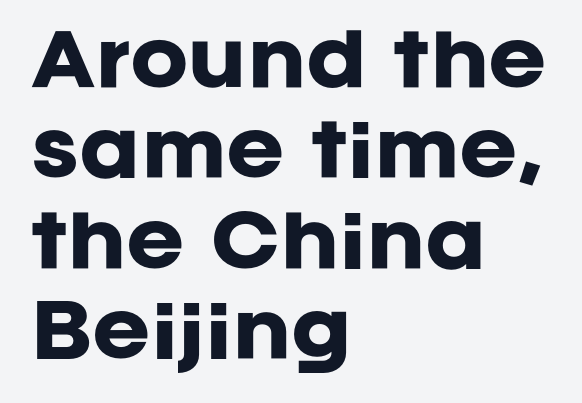
{"serif": "no", "italic": "no", "bold": "yes", "weight": "heavy", "width": "normal", "stroke_contrast": "low", "x_height": "large", "monospaced": "no", "underline": "no", "align": "left", "line_spacing": "normal", "line_spacing_ratio": 1.29, "letter_spacing": "normal", "letter_spacing_em": 0.0, "glyph_px": 70}
